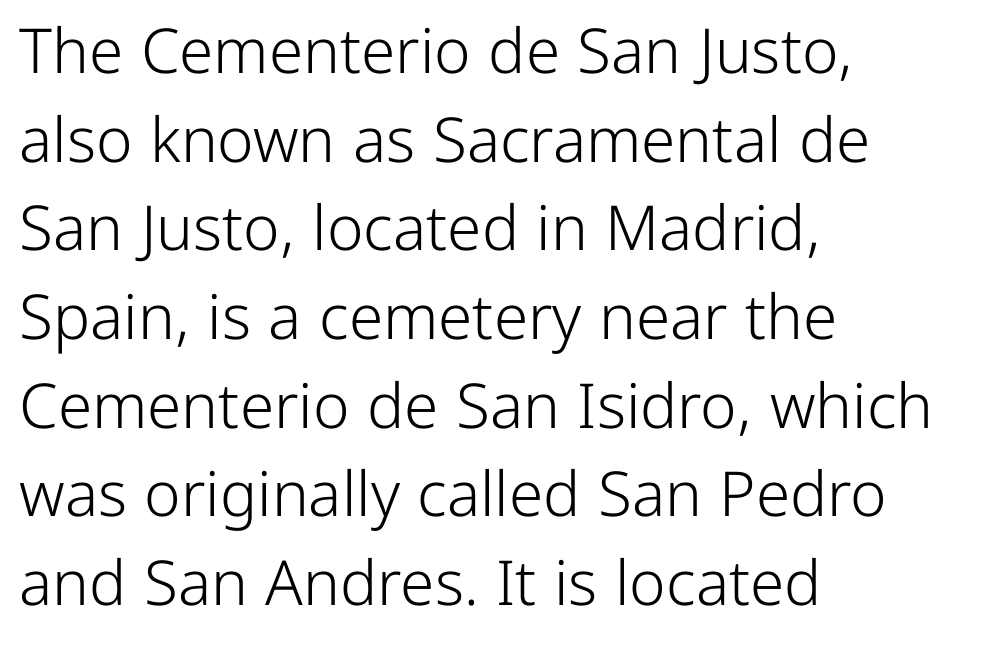
Q: Is the text bold? A: No.
Q: Is the text italic (slanted)? A: No, it is upright.
Q: Is the typeface a serif or a sans-serif typeface? A: Sans-serif.
Q: Is the text underlined? A: No.
Q: How is the paragraph aligned? A: Left-aligned.
Q: Is the spacing between letters normal or unusually wide? A: Normal.
Q: Is the spacing between lines tight, normal or loose? A: Normal.
Q: Width (condensed, normal, or wide)? A: Normal.
Q: Stroke contrast? A: Low.
Q: x-height? A: Medium.
Q: Monospaced? A: No.
